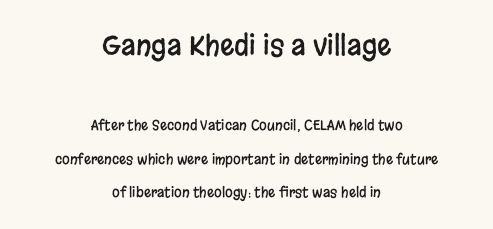
{"serif": "no", "italic": "no", "width": "condensed", "stroke_contrast": "low", "x_height": "large", "monospaced": "no", "underline": "no", "align": "center", "line_spacing": "loose", "line_spacing_ratio": 2.39, "letter_spacing": "normal", "letter_spacing_em": 0.0, "larger_block": "first", "size_ratio": 2.0, "glyph_px": 28}
